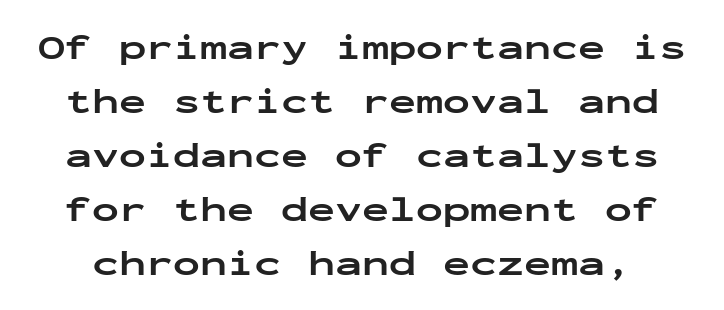
The image shows 36 px bold, wide sans-serif type, upright, monospaced; set normal line spacing (1.5x), normal letter spacing, not underlined; low stroke contrast and a medium x-height.
